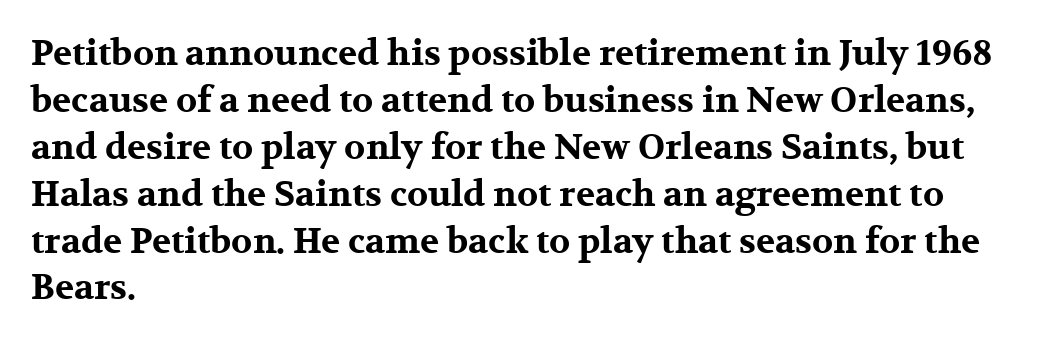
If you measured baseline to baseline, you'd find a middling distance. Rendered with straight, roman letterforms. A full-strength bold gives these letters their thick strokes. What stands out about the letter spacing? Nothing — it is the standard amount. The specimen omits any rule beneath the text block's lines.
